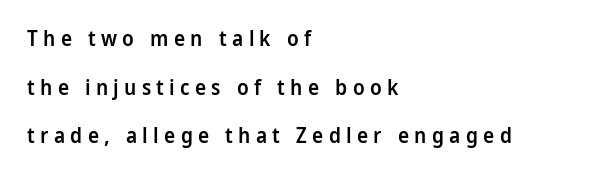
Q: Is the text bold? A: Semi-bold.
Q: Is the text italic (slanted)? A: No, it is upright.
Q: Is the text underlined? A: No.
Q: How is the paragraph aligned? A: Left-aligned.
Q: Is the spacing between letters normal or unusually wide? A: Unusually wide.
Q: Is the spacing between lines tight, normal or loose? A: Loose.
